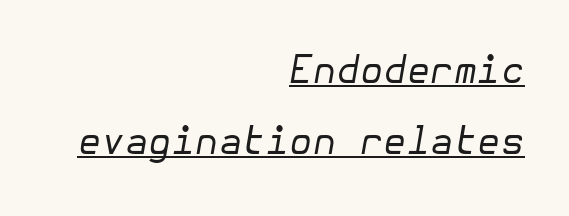
The image shows 38 px regular-weight type, italic (leaning right); set right-aligned, line spacing 1.87x, normal letter spacing, underlined; low stroke contrast and a medium x-height.
